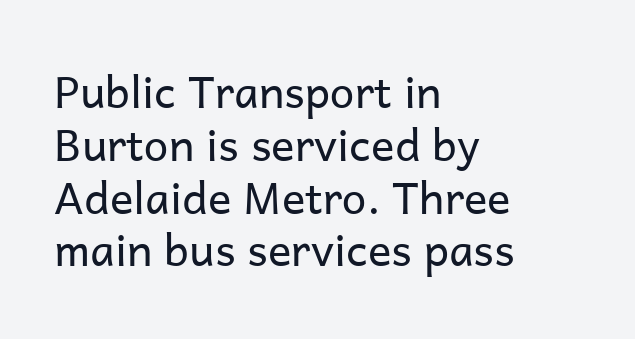
Q: Is the text bold? A: No.
Q: Is the text italic (slanted)? A: No, it is upright.
Q: Is the typeface a serif or a sans-serif typeface? A: Sans-serif.
Q: Is the text underlined? A: No.
Q: How is the paragraph aligned? A: Left-aligned.
Q: Is the spacing between letters normal or unusually wide? A: Normal.
Q: Width (condensed, normal, or wide)? A: Normal.
Q: Stroke contrast? A: Low.
Q: x-height? A: Medium.
Q: Monospaced? A: No.
